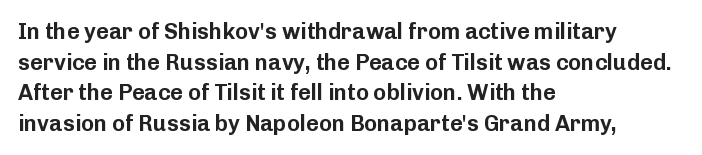
{"italic": "no", "underline": "no", "align": "left", "line_spacing": "normal", "line_spacing_ratio": 1.39, "letter_spacing": "normal", "letter_spacing_em": 0.0, "glyph_px": 22}
